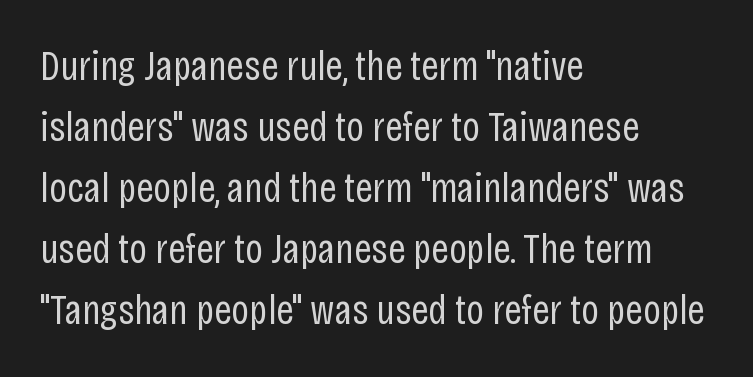
The image shows 43 px regular-weight, condensed sans-serif type, upright; set left-aligned, normal line spacing (1.42x), normal letter spacing, not underlined; low stroke contrast and a large x-height.
